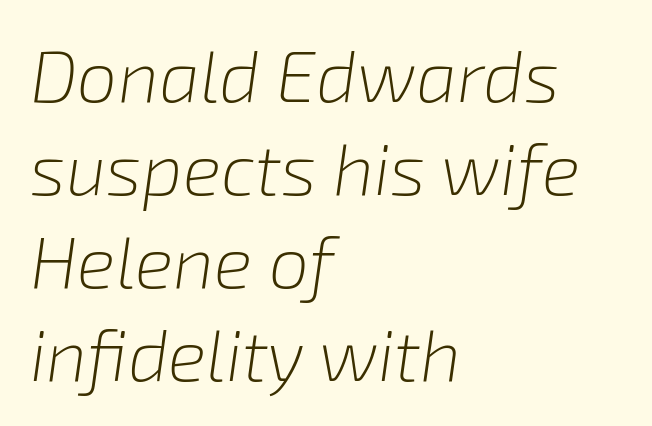
Q: Is the text bold? A: No.
Q: Is the text italic (slanted)? A: Yes, it leans right by about 8 degrees.
Q: Is the text underlined? A: No.
Q: How is the paragraph aligned? A: Left-aligned.
Q: Is the spacing between letters normal or unusually wide? A: Normal.
Q: Is the spacing between lines tight, normal or loose? A: Normal.
Q: Width (condensed, normal, or wide)? A: Normal.
Q: Stroke contrast? A: Low.
Q: x-height? A: Medium.
Q: Monospaced? A: No.
